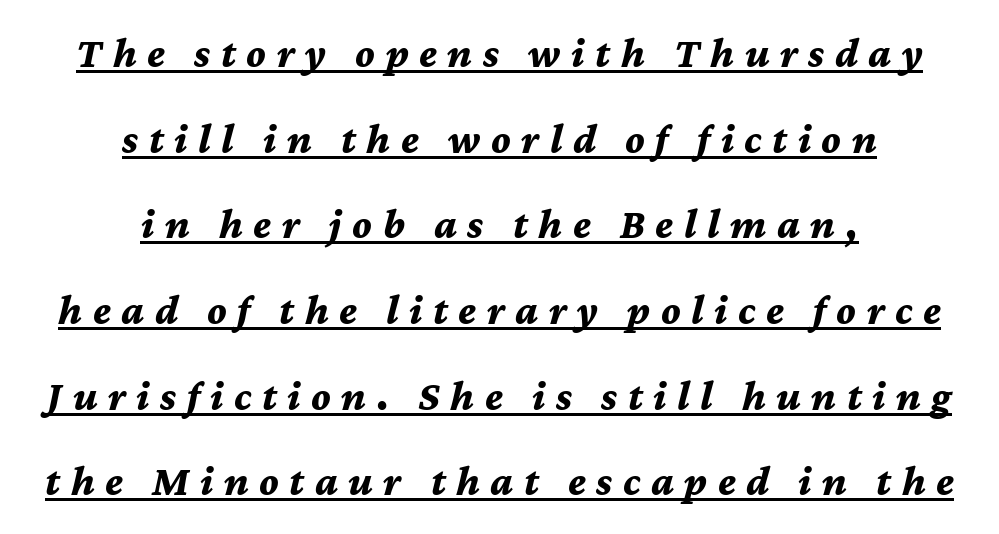
The image shows 42 px bold type, italic (leaning right); set centered, loose line spacing (2.04x), unusually wide letter spacing (+0.25 em), underlined; medium stroke contrast and a medium x-height.
